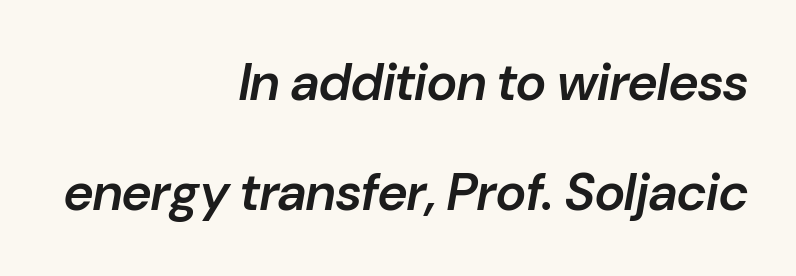
Q: Is the text bold? A: Semi-bold.
Q: Is the text italic (slanted)? A: Yes, it leans right by about 10 degrees.
Q: Is the text underlined? A: No.
Q: How is the paragraph aligned? A: Right-aligned.
Q: Is the spacing between letters normal or unusually wide? A: Normal.
Q: Is the spacing between lines tight, normal or loose? A: Loose.
Q: Width (condensed, normal, or wide)? A: Normal.
Q: Stroke contrast? A: Low.
Q: x-height? A: Medium.
Q: Monospaced? A: No.
